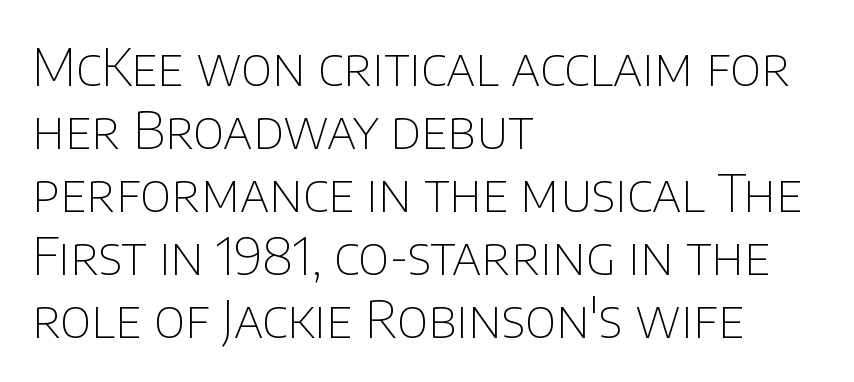
Here the designer chose a conventional face with non-uniform glyph widths. No extra tracking has been applied to these lines. Ordinary non-slanted type is in use. Underlining? Definitely not there.
